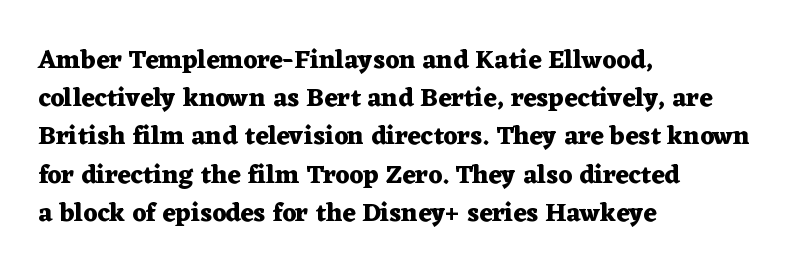
One glance says typical: line gaps are just what's usual. Students, note that the glyphs here touch the page at normal intervals. When letters stand straight like this, we call the style roman or upright. The string is rendered with underlining switched off. Casual observation: everything's shoved over to the left.
